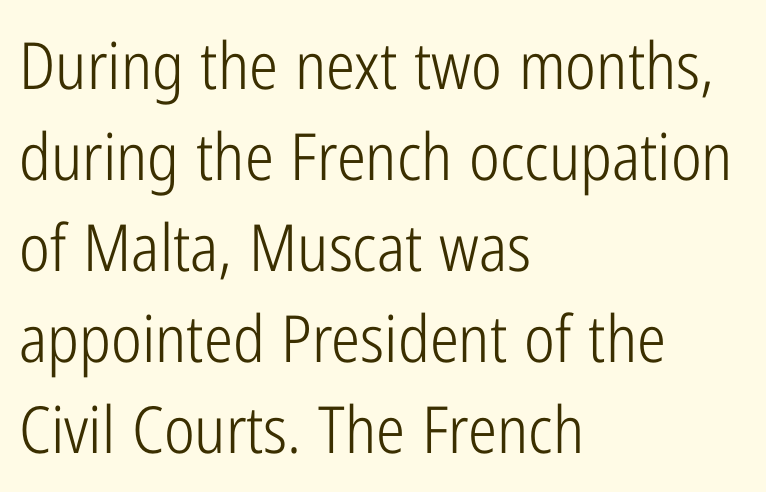
The glyphs are unaccompanied by any horizontal stroke below them. Examine the stroke ends and you'll find no serifs. Reading down the column, the eye jumps a familiar distance to each next line. If you drew a line through each stem, it would be perfectly vertical. The rag falls on the right side of this text block. Varying glyph widths throughout — classic text-font behaviour.
